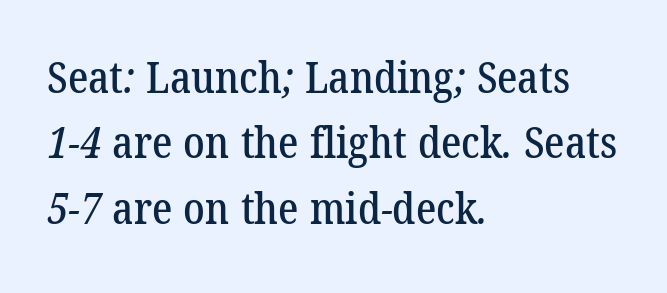
Q: Is the typeface a serif or a sans-serif typeface? A: Serif.
Q: Is the text underlined? A: No.
Q: How is the paragraph aligned? A: Left-aligned.
Q: Is the spacing between letters normal or unusually wide? A: Normal.
Q: Is the spacing between lines tight, normal or loose? A: Normal.
Q: Width (condensed, normal, or wide)? A: Normal.
Q: Stroke contrast? A: Low.
Q: x-height? A: Medium.
Q: Monospaced? A: No.
